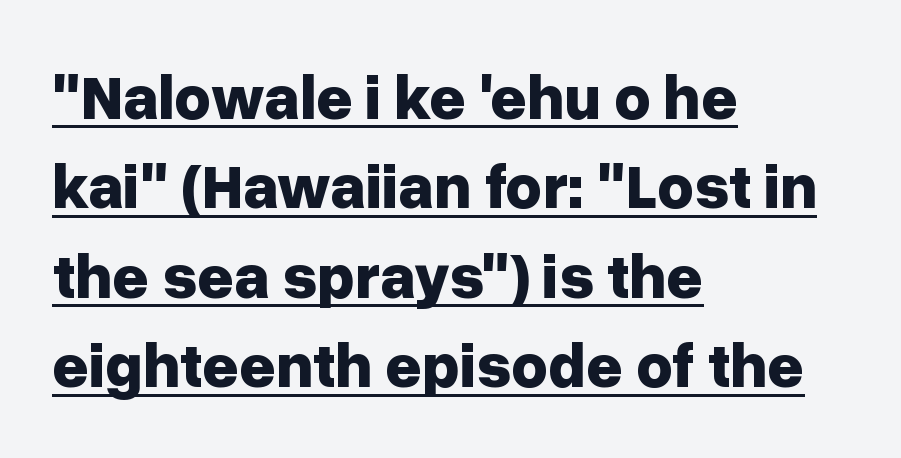
Between one letter and the next there's only the usual sliver of space. Set as a true bold cut, around the 700 mark. Do the characters align in a grid? No, the font is proportional. A rule runs beneath these lines of type. This sample uses a sans-serif face.
